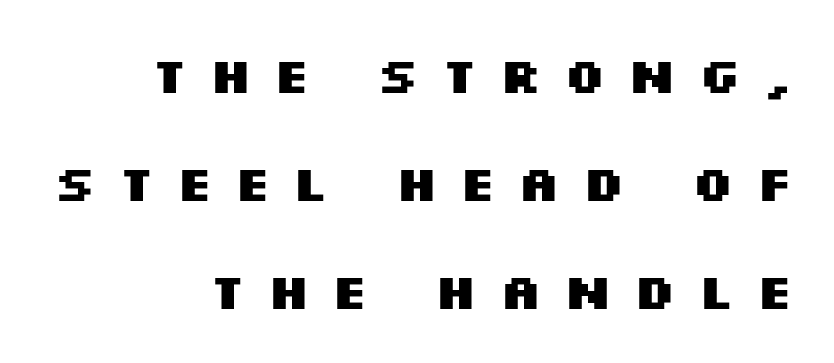
Q: Is the text bold? A: Yes.
Q: Is the text italic (slanted)? A: No, it is upright.
Q: Is the typeface a serif or a sans-serif typeface? A: Sans-serif.
Q: Is the text underlined? A: No.
Q: How is the paragraph aligned? A: Right-aligned.
Q: Is the spacing between letters normal or unusually wide? A: Unusually wide.
Q: Is the spacing between lines tight, normal or loose? A: Loose.
Q: Width (condensed, normal, or wide)? A: Wide.
Q: Stroke contrast? A: Medium.
Q: x-height? A: Large.
Q: Monospaced? A: No.
